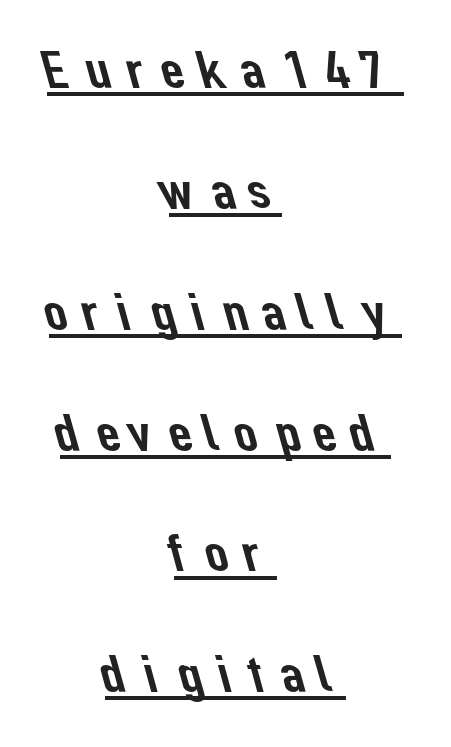
The passage is arranged like a title page — every line centered. The specimen includes a rule beneath the text block's lines. A typesetter would call this proportional, since set widths differ per character. The rendering uses a large line-height, opening up the rows. Serif or sans? Sans — the stroke terminals are bare.
